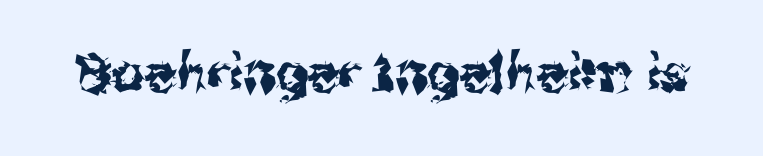
The image shows 52 px sans-serif type, upright; set normal letter spacing, not underlined; medium stroke contrast and a medium x-height.
